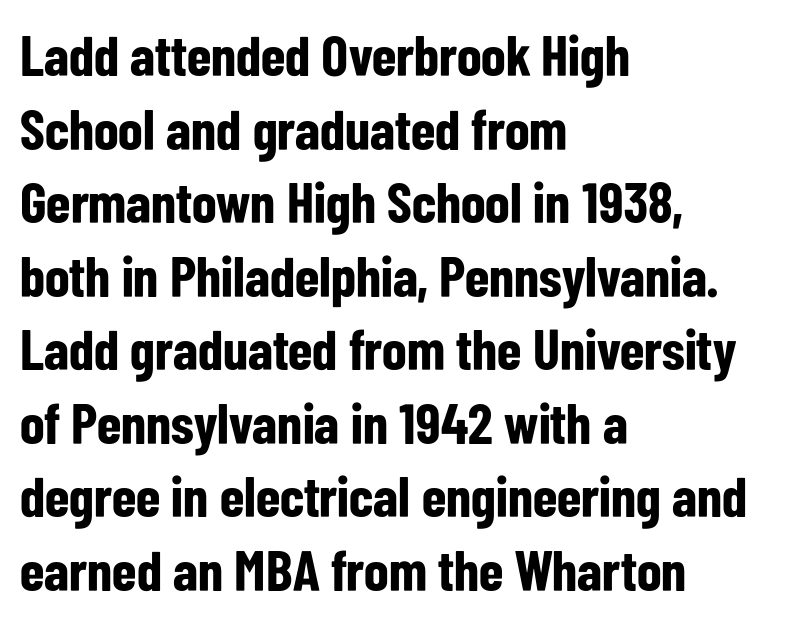
Q: Is the text bold? A: Yes.
Q: Is the text italic (slanted)? A: No, it is upright.
Q: Is the typeface a serif or a sans-serif typeface? A: Sans-serif.
Q: Is the text underlined? A: No.
Q: How is the paragraph aligned? A: Left-aligned.
Q: Is the spacing between letters normal or unusually wide? A: Normal.
Q: Is the spacing between lines tight, normal or loose? A: Normal.
Q: Width (condensed, normal, or wide)? A: Condensed.
Q: Stroke contrast? A: Low.
Q: x-height? A: Medium.
Q: Monospaced? A: No.
